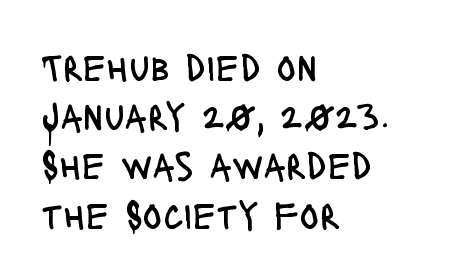
The image shows 40 px regular-weight, condensed sans-serif type, upright; set left-aligned, line spacing 1.23x, normal letter spacing, not underlined; low stroke contrast and a large x-height.
